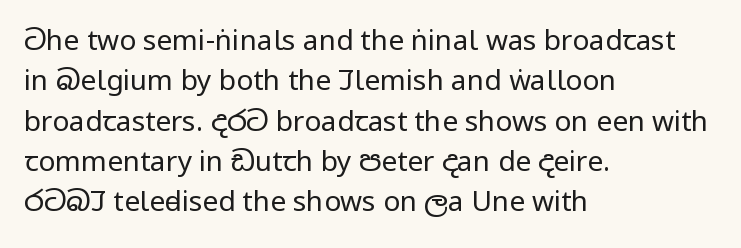
Q: Is the text bold? A: No.
Q: Is the text italic (slanted)? A: No, it is upright.
Q: Is the typeface a serif or a sans-serif typeface? A: Sans-serif.
Q: Is the text underlined? A: No.
Q: How is the paragraph aligned? A: Left-aligned.
Q: Is the spacing between letters normal or unusually wide? A: Normal.
Q: Is the spacing between lines tight, normal or loose? A: Normal.
Q: Width (condensed, normal, or wide)? A: Condensed.
Q: Stroke contrast? A: Low.
Q: x-height? A: Large.
Q: Monospaced? A: No.
